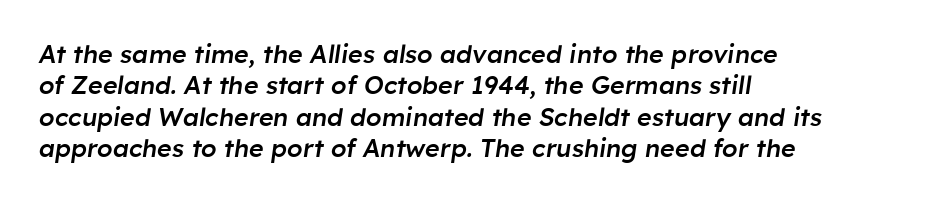
The image shows 25 px text type, italic (leaning right); set left-aligned, normal line spacing (1.26x), normal letter spacing, not underlined.
